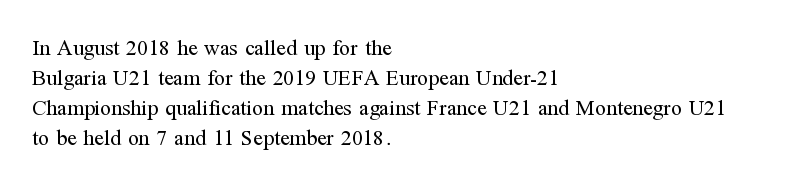
The image shows 22 px text type, upright; set left-aligned, normal line spacing (1.36x), normal letter spacing, not underlined.
